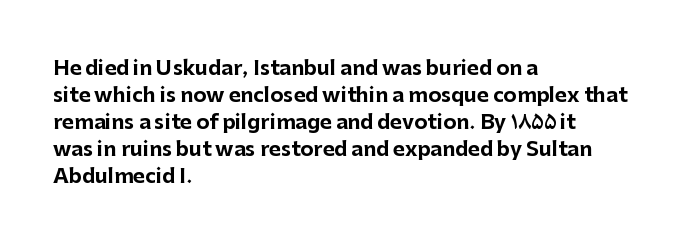
Q: Is the text bold? A: Yes.
Q: Is the text italic (slanted)? A: No, it is upright.
Q: Is the text underlined? A: No.
Q: How is the paragraph aligned? A: Left-aligned.
Q: Is the spacing between letters normal or unusually wide? A: Normal.
Q: Is the spacing between lines tight, normal or loose? A: Normal.
